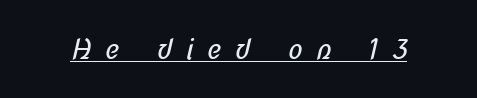
This sample uses expanded letter spacing, leaving extra air between glyphs. Check where the strokes stop: nothing finishes them off — pure sans. The glyphs are accompanied by a horizontal stroke just below them. Looks like regular typesetting: each glyph gets only the width it needs. Stem width sits at or under what a default text font uses.
